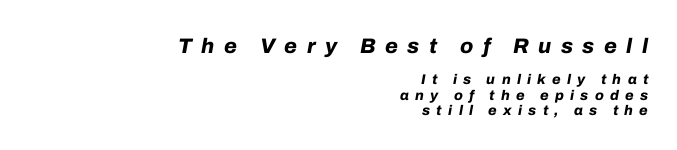
The paragraph shown leans on its right margin. Observe the lean: these are italic letterforms. Substantial extra tracking has been applied to these lines. You could barely slide anything between these rows. This layout puts the oversized block above and the modest block below. Stroke thickness is high; the sample reads as a true bold.
